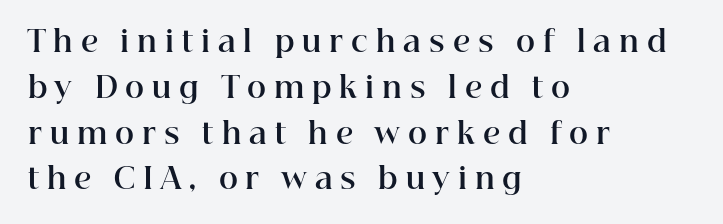
The image shows 29 px bold serif type, upright; set left-aligned, normal line spacing (1.58x), unusually wide letter spacing (+0.27 em), not underlined; high stroke contrast and a medium x-height.
